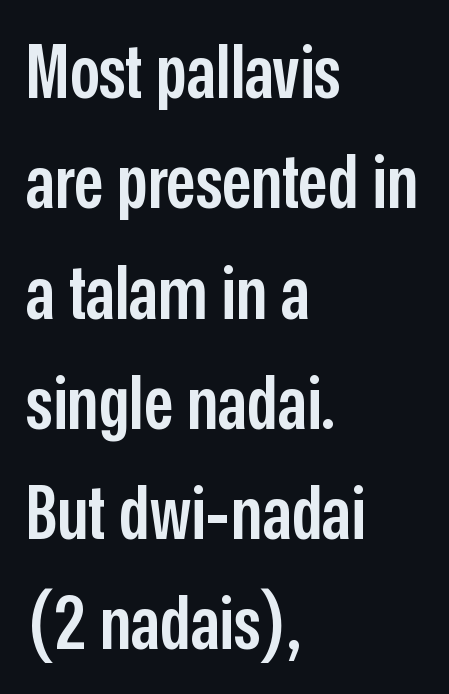
The image shows 74 px semibold, condensed sans-serif type, upright; set left-aligned, normal line spacing (1.49x), normal letter spacing, not underlined; low stroke contrast and a medium x-height.
